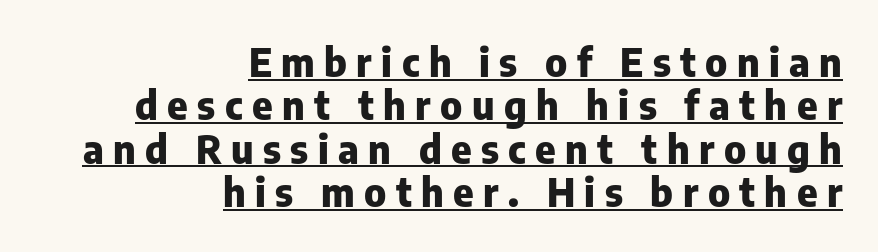
{"serif": "no", "italic": "no", "bold": "yes", "weight": "heavy", "width": "normal", "stroke_contrast": "low", "x_height": "medium", "monospaced": "no", "underline": "yes", "align": "right", "line_spacing": "tight", "line_spacing_ratio": 1.11, "letter_spacing": "wide", "letter_spacing_em": 0.24, "glyph_px": 39}
